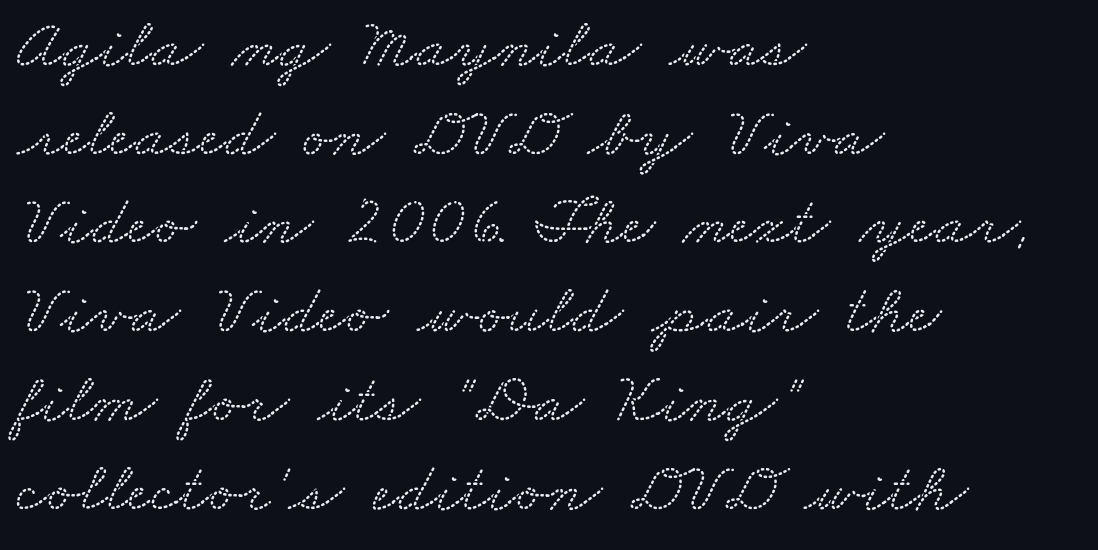
{"serif": "yes", "width": "wide", "stroke_contrast": "low", "x_height": "small", "monospaced": "no", "underline": "no", "align": "left", "line_spacing": "normal", "line_spacing_ratio": 1.25, "letter_spacing": "normal", "letter_spacing_em": 0.0, "glyph_px": 71}
